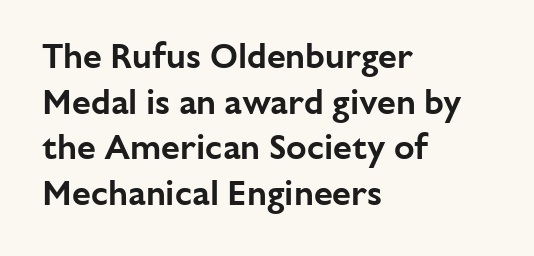
{"serif": "no", "italic": "no", "width": "normal", "stroke_contrast": "low", "x_height": "medium", "monospaced": "no", "underline": "no", "align": "left", "line_spacing": "normal", "line_spacing_ratio": 1.34, "letter_spacing": "normal", "letter_spacing_em": 0.0, "glyph_px": 34}
